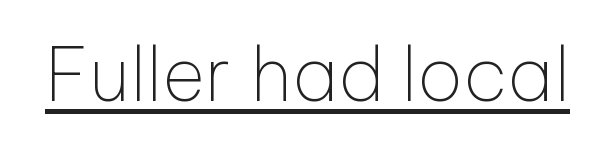
Q: Is the text bold? A: No.
Q: Is the text italic (slanted)? A: No, it is upright.
Q: Is the typeface a serif or a sans-serif typeface? A: Sans-serif.
Q: Is the text underlined? A: Yes.
Q: Is the spacing between letters normal or unusually wide? A: Normal.
Q: Width (condensed, normal, or wide)? A: Normal.
Q: Stroke contrast? A: Low.
Q: x-height? A: Medium.
Q: Monospaced? A: No.
